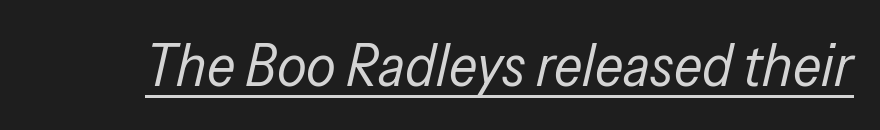
Q: Is the text bold? A: No.
Q: Is the text italic (slanted)? A: Yes, it leans right by about 13 degrees.
Q: Is the text underlined? A: Yes.
Q: Is the spacing between letters normal or unusually wide? A: Normal.
Q: Width (condensed, normal, or wide)? A: Condensed.
Q: Stroke contrast? A: Low.
Q: x-height? A: Medium.
Q: Monospaced? A: No.
